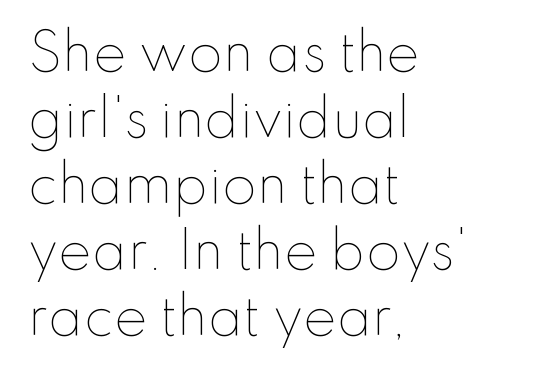
The image shows 50 px thin type, upright; set left-aligned, normal line spacing (1.32x), normal letter spacing, not underlined; low stroke contrast and a small x-height.
